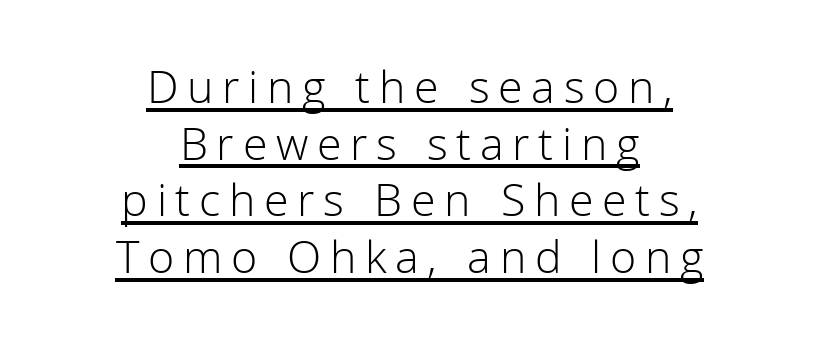
Q: Is the text bold? A: No.
Q: Is the text italic (slanted)? A: No, it is upright.
Q: Is the typeface a serif or a sans-serif typeface? A: Sans-serif.
Q: Is the text underlined? A: Yes.
Q: How is the paragraph aligned? A: Centered.
Q: Width (condensed, normal, or wide)? A: Normal.
Q: Stroke contrast? A: Low.
Q: x-height? A: Medium.
Q: Monospaced? A: No.
